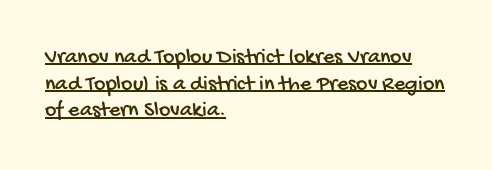
The image shows 22 px text type; set left-aligned, line spacing 1.21x, normal letter spacing, underlined.
